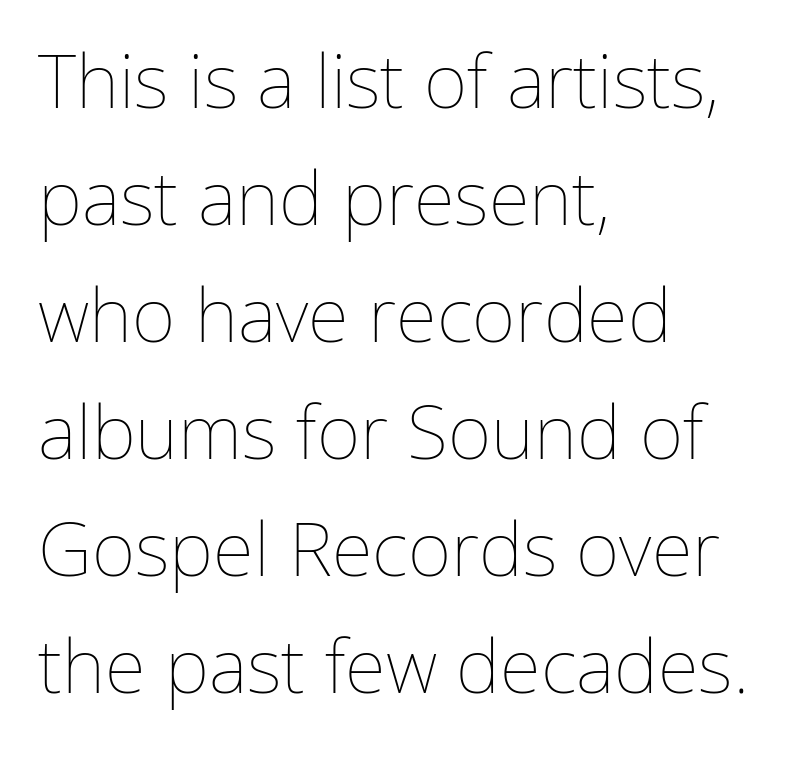
The font's upright variant was chosen for this text. Counters stay open thanks to moderate or lighter strokes. This block has exactly the height ordinary leading produces. Descenders hang freely into open space. Line starts are locked; line ends wander. The passage shown is typed in a proportional face where columns would drift.
